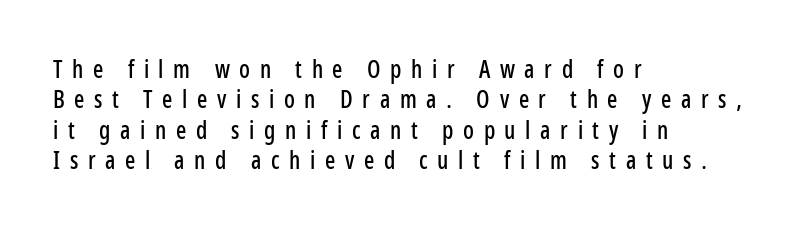
Left-aligned paragraph, ragged on the right. The typography opts for an upright posture over an oblique one. Tracking here is generous; glyphs stand well apart from one another. The line-height multiplier appears to be the usual default. Underline: absent.
